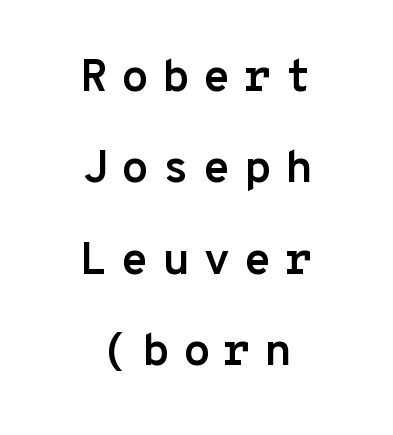
The typesetter chose a symmetrical, centered arrangement here. Letter spacing: wide. The glyphs have the mass of a bold cut. Note: no serifs on the glyphs. Monospaced: the letters line up in strict vertical columns.
